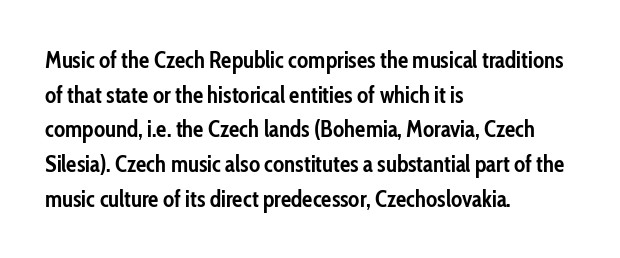
{"italic": "no", "bold": "yes", "underline": "no", "align": "left", "line_spacing": "normal", "line_spacing_ratio": 1.51, "letter_spacing": "normal", "letter_spacing_em": 0.0, "glyph_px": 23}
